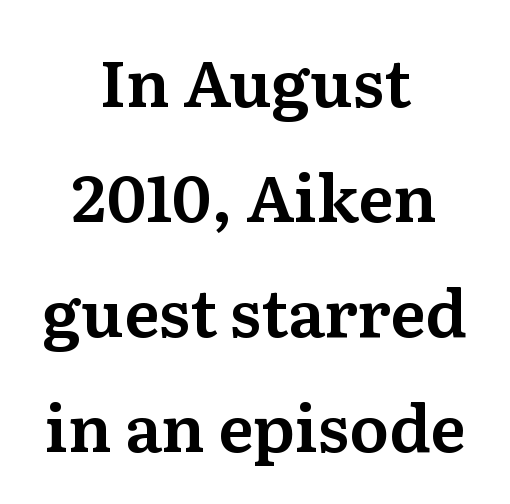
Q: Is the text italic (slanted)? A: No, it is upright.
Q: Is the typeface a serif or a sans-serif typeface? A: Serif.
Q: Is the text underlined? A: No.
Q: How is the paragraph aligned? A: Centered.
Q: Is the spacing between letters normal or unusually wide? A: Normal.
Q: Width (condensed, normal, or wide)? A: Normal.
Q: Stroke contrast? A: Medium.
Q: x-height? A: Medium.
Q: Monospaced? A: No.
